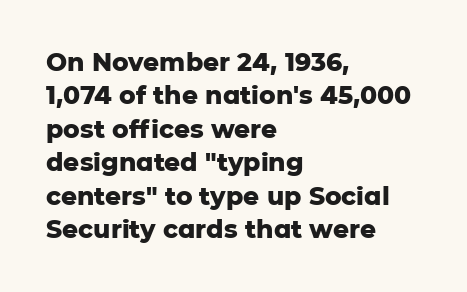
Notice how the passage keeps a crisp vertical edge on the left only. Ordinary non-slanted type is in use. This sample uses plain, unmodified letter spacing. Strong, thick strokes mark this as bold type. Normally led — the rows are evenly, conventionally spaced.
